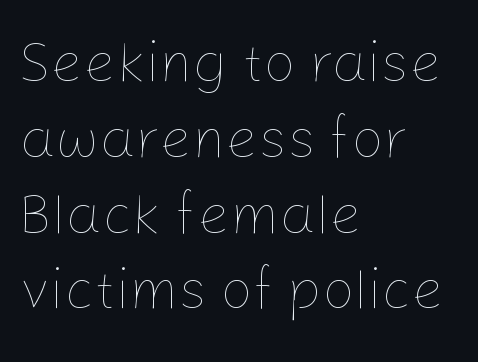
The image shows 57 px thin type, upright; set left-aligned, normal line spacing (1.33x), normal letter spacing, not underlined; low stroke contrast and a medium x-height.
